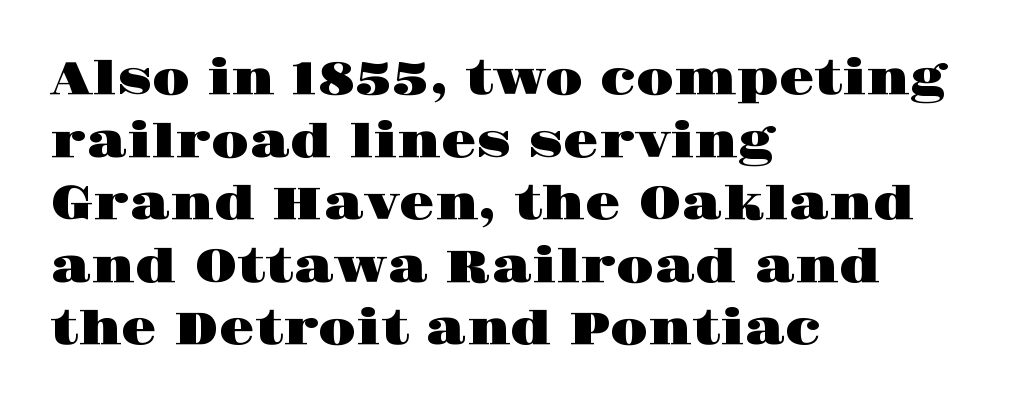
Q: Is the text italic (slanted)? A: No, it is upright.
Q: Is the typeface a serif or a sans-serif typeface? A: Serif.
Q: Is the text underlined? A: No.
Q: How is the paragraph aligned? A: Left-aligned.
Q: Is the spacing between letters normal or unusually wide? A: Normal.
Q: Is the spacing between lines tight, normal or loose? A: Normal.
Q: Width (condensed, normal, or wide)? A: Wide.
Q: Stroke contrast? A: High.
Q: x-height? A: Large.
Q: Monospaced? A: No.
